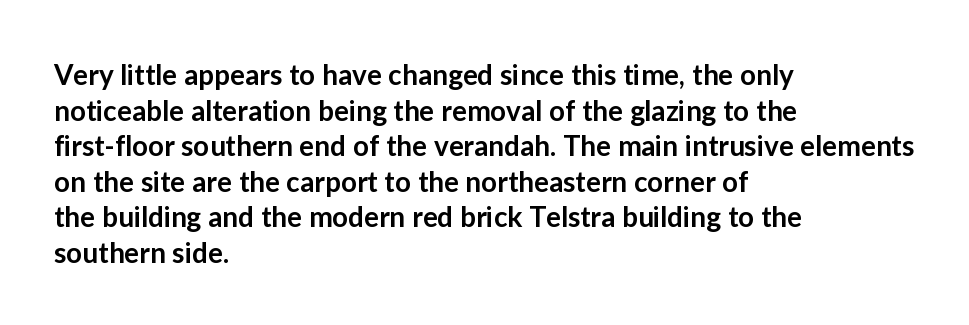
Q: Is the text bold? A: Semi-bold.
Q: Is the text italic (slanted)? A: No, it is upright.
Q: Is the typeface a serif or a sans-serif typeface? A: Sans-serif.
Q: Is the text underlined? A: No.
Q: How is the paragraph aligned? A: Left-aligned.
Q: Is the spacing between letters normal or unusually wide? A: Normal.
Q: Is the spacing between lines tight, normal or loose? A: Normal.
Q: Width (condensed, normal, or wide)? A: Normal.
Q: Stroke contrast? A: Low.
Q: x-height? A: Medium.
Q: Monospaced? A: No.
